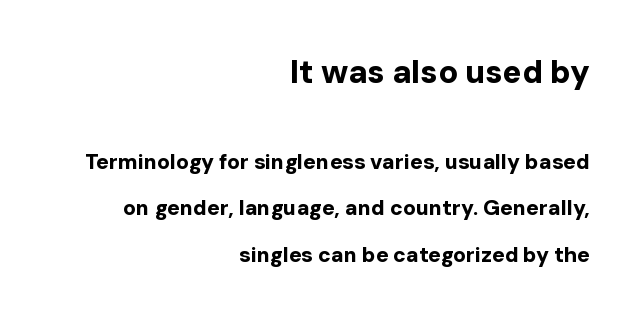
Q: Is the text bold? A: Yes.
Q: Is the text italic (slanted)? A: No, it is upright.
Q: Is the typeface a serif or a sans-serif typeface? A: Sans-serif.
Q: Is the text underlined? A: No.
Q: How is the paragraph aligned? A: Right-aligned.
Q: Is the spacing between letters normal or unusually wide? A: Normal.
Q: Is the spacing between lines tight, normal or loose? A: Loose.
Q: Which block of text is set in a larger size, the first (top) or the second (bottom)? A: The first (top) one.
Q: Width (condensed, normal, or wide)? A: Normal.
Q: Stroke contrast? A: Low.
Q: x-height? A: Medium.
Q: Monospaced? A: No.
